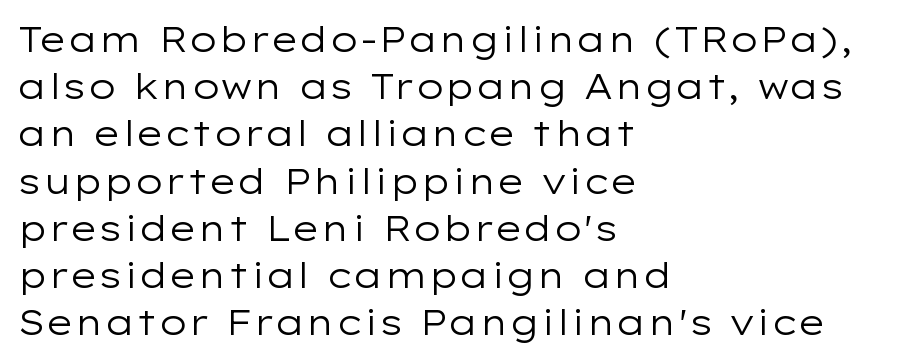
{"serif": "no", "italic": "no", "bold": "no", "weight": "regular", "width": "wide", "stroke_contrast": "low", "x_height": "medium", "monospaced": "no", "underline": "no", "align": "left", "line_spacing": "normal", "line_spacing_ratio": 1.35, "letter_spacing": "normal", "letter_spacing_em": 0.0, "glyph_px": 35}
